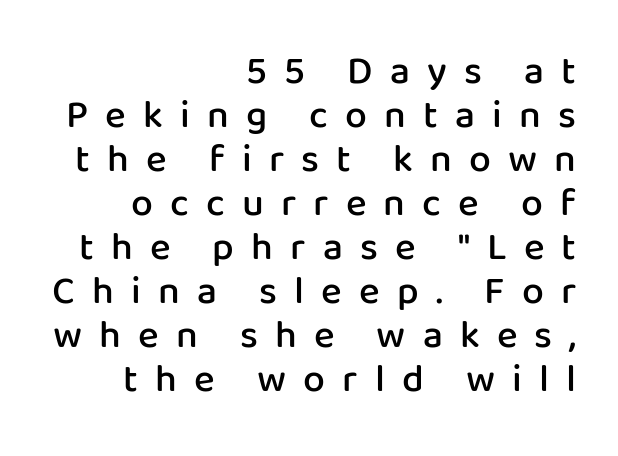
If you drew a ruler down the right edge, every line would touch it. Strokes here are thickened, but only to semibold level. Note the varied advance widths — an 'i' is clearly narrower than an 'm'. The typeface chosen for these lines omits serifs. The typography opts for an upright posture over an oblique one. The type is letterspaced generously, with wide tracking.
